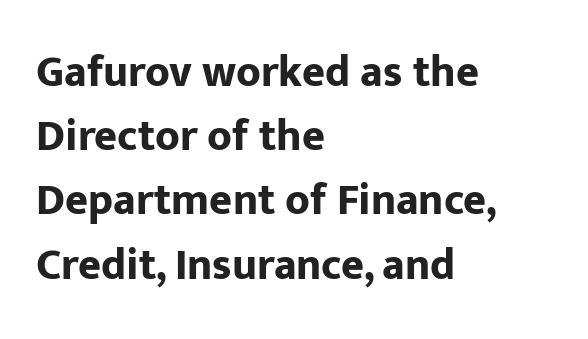
Q: Is the text bold? A: Yes.
Q: Is the text italic (slanted)? A: No, it is upright.
Q: Is the typeface a serif or a sans-serif typeface? A: Sans-serif.
Q: Is the text underlined? A: No.
Q: How is the paragraph aligned? A: Left-aligned.
Q: Is the spacing between letters normal or unusually wide? A: Normal.
Q: Is the spacing between lines tight, normal or loose? A: Normal.
Q: Width (condensed, normal, or wide)? A: Normal.
Q: Stroke contrast? A: Low.
Q: x-height? A: Medium.
Q: Monospaced? A: No.
